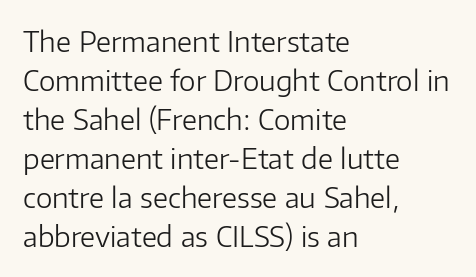
Here the glyphs are tracked normally, forming tight word shapes. Look at the bottom of the vertical strokes: they stop flat, with no serifs. A roman cut, with each character standing at attention. Reading down the column, the eye jumps a familiar distance to each next line. Underlining? Definitely not there. The letters advance in unequal steps, a hallmark of proportional type.
